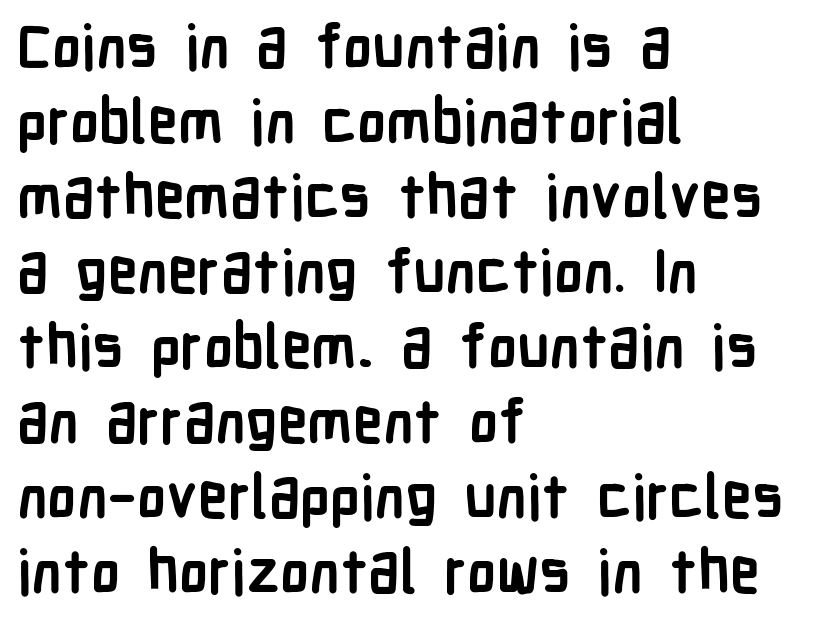
{"serif": "no", "italic": "no", "bold": "yes", "weight": "semibold", "width": "condensed", "stroke_contrast": "low", "x_height": "medium", "monospaced": "no", "underline": "no", "align": "left", "line_spacing": "normal", "line_spacing_ratio": 1.25, "letter_spacing": "normal", "letter_spacing_em": 0.0, "glyph_px": 60}
